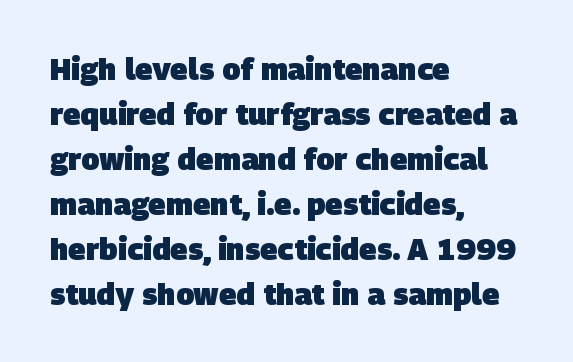
{"serif": "no", "bold": "yes", "weight": "heavy", "width": "normal", "stroke_contrast": "low", "x_height": "large", "monospaced": "no", "underline": "no", "align": "left", "line_spacing": "normal", "line_spacing_ratio": 1.5, "letter_spacing": "normal", "letter_spacing_em": 0.0, "glyph_px": 30}
